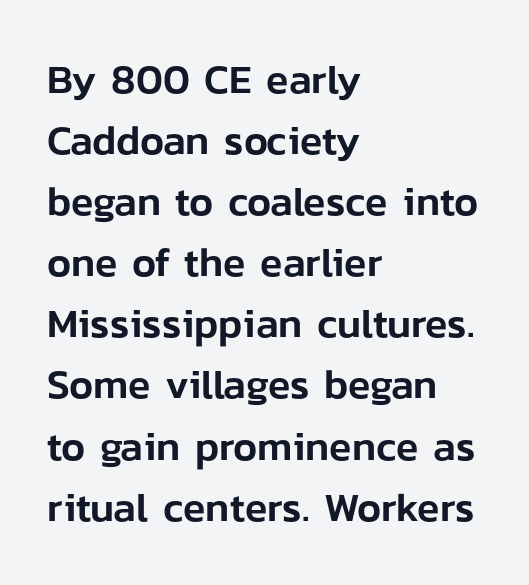
The image shows 41 px sans-serif type, upright; set left-aligned, normal line spacing (1.49x), normal letter spacing, not underlined; low stroke contrast and a medium x-height.
